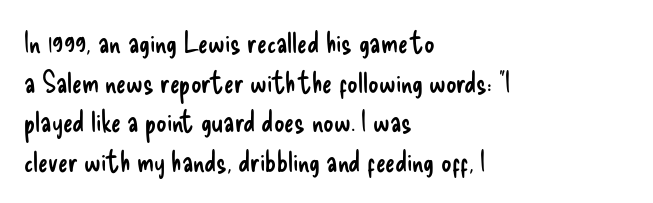
Note the varied advance widths — an 'i' is clearly narrower than an 'm'. The glyphs in this specimen are sans serif. Check the space under the baseline: it is left empty. The letterforms sit at book weight or below. In terms of leading, this rendering sits right in the middle. The typography opts for an upright posture over an oblique one.
